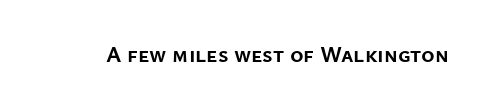
Q: Is the text bold? A: Yes.
Q: Is the text italic (slanted)? A: No, it is upright.
Q: Is the text underlined? A: No.
Q: Is the spacing between letters normal or unusually wide? A: Normal.
